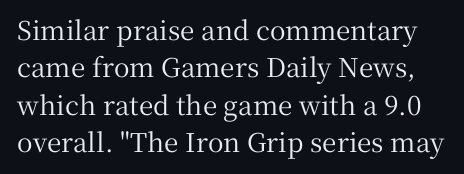
Look at the tracking — it's just the regular setting, nothing added. Unlike italic type, these characters show no tilt at all. Leading: standard. Underline: absent.
